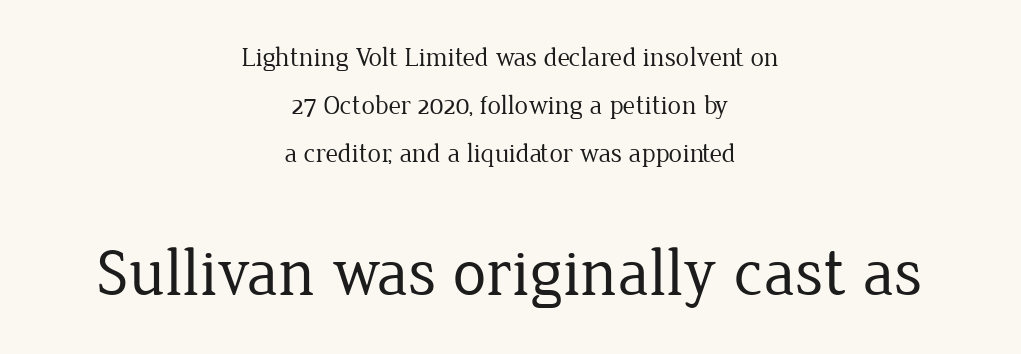
Q: Is the text bold? A: No.
Q: Is the text italic (slanted)? A: No, it is upright.
Q: Is the typeface a serif or a sans-serif typeface? A: Serif.
Q: Is the text underlined? A: No.
Q: How is the paragraph aligned? A: Centered.
Q: Is the spacing between letters normal or unusually wide? A: Normal.
Q: Which block of text is set in a larger size, the first (top) or the second (bottom)? A: The second (bottom) one.
Q: Width (condensed, normal, or wide)? A: Normal.
Q: Stroke contrast? A: Low.
Q: x-height? A: Medium.
Q: Monospaced? A: No.
